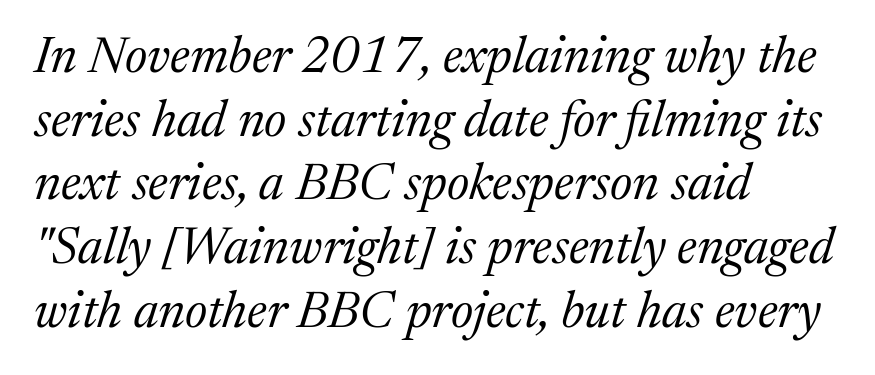
Each stroke keeps to a modest, everyday thickness or less. This sample uses plain, unmodified letter spacing. Each new line begins a customary step beneath the previous one. Characters are canted at an angle relative to the baseline's perpendicular.
